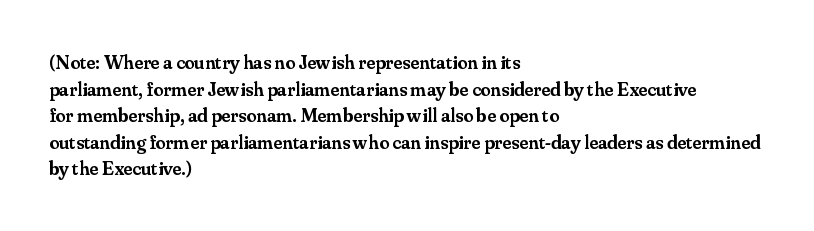
The specimen omits any rule beneath the text block's lines. Ordinary non-slanted type is in use. The tracking reads as untouched default to a designer's eye. Casual observation: everything's shoved over to the left. Honestly, the row spacing looks completely unremarkable.
